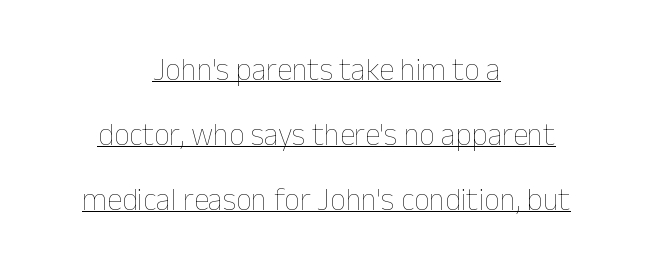
Interline gaps are noticeably wide in this sample. This reads as an unemphasized weight, regular at the heaviest. The axis of the letterforms is exactly vertical. This rendering leaves character spacing at its baseline value. The letters advance in unequal steps, a hallmark of proportional type. Somebody hit Ctrl+U on this one — the words are underlined.
